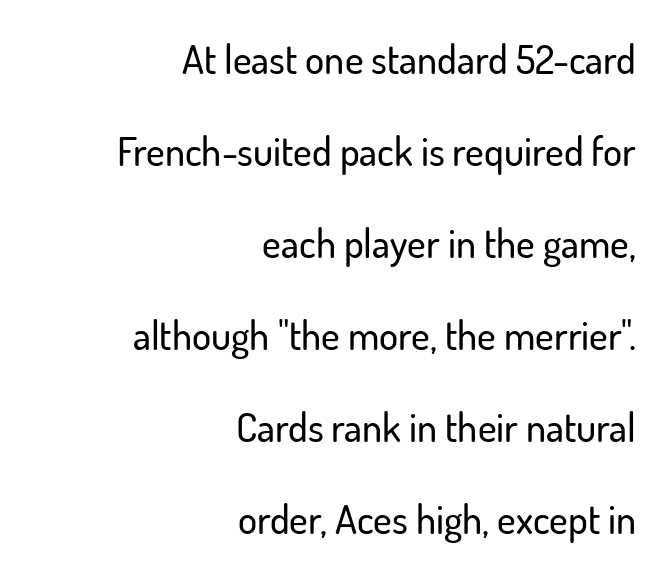
{"serif": "no", "italic": "no", "width": "normal", "stroke_contrast": "low", "x_height": "small", "monospaced": "no", "underline": "no", "align": "right", "line_spacing": "loose", "line_spacing_ratio": 2.3, "letter_spacing": "normal", "letter_spacing_em": 0.0, "glyph_px": 40}
